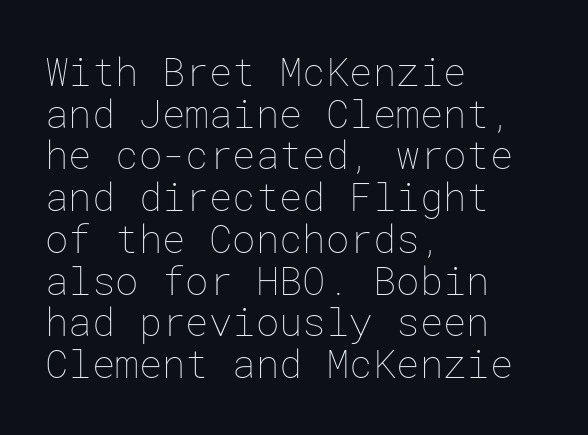
Q: Is the text bold? A: No.
Q: Is the text italic (slanted)? A: No, it is upright.
Q: Is the text underlined? A: No.
Q: How is the paragraph aligned? A: Left-aligned.
Q: Is the spacing between letters normal or unusually wide? A: Normal.
Q: Is the spacing between lines tight, normal or loose? A: Tight.
Q: Width (condensed, normal, or wide)? A: Normal.
Q: Stroke contrast? A: Low.
Q: x-height? A: Medium.
